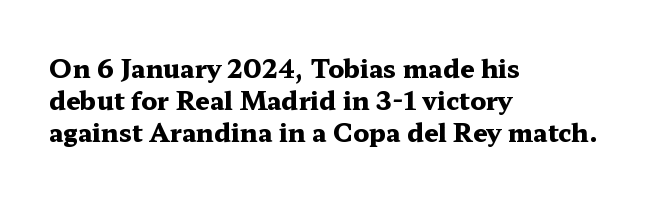
{"italic": "no", "bold": "yes", "underline": "no", "align": "left", "line_spacing": "normal", "line_spacing_ratio": 1.29, "letter_spacing": "normal", "letter_spacing_em": 0.0, "glyph_px": 25}
